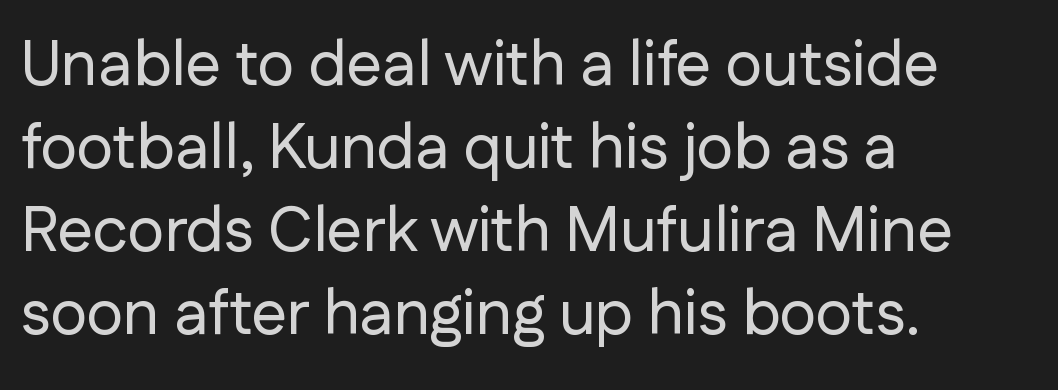
{"serif": "no", "italic": "no", "width": "normal", "stroke_contrast": "low", "x_height": "medium", "monospaced": "no", "underline": "no", "align": "left", "line_spacing": "normal", "line_spacing_ratio": 1.32, "letter_spacing": "normal", "letter_spacing_em": 0.0, "glyph_px": 63}
